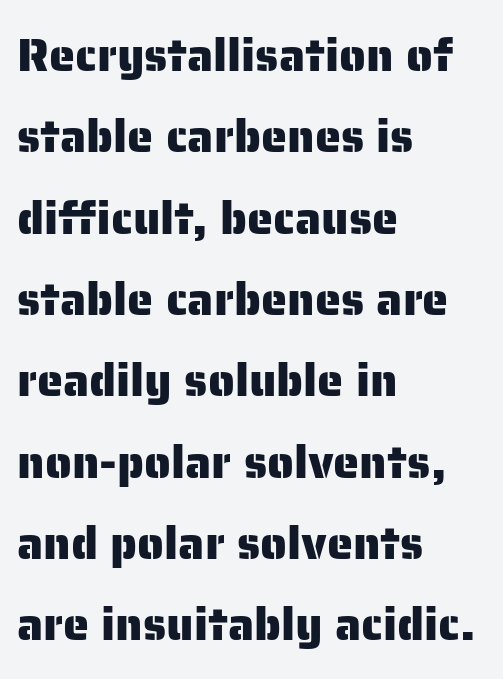
The image shows 47 px sans-serif type, upright; set left-aligned, line spacing 1.73x, normal letter spacing, not underlined; low stroke contrast and a medium x-height.
